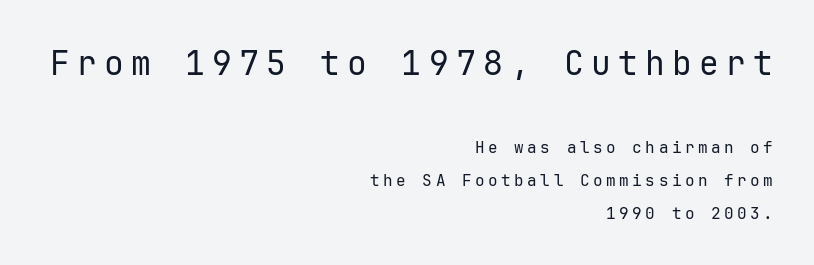
The image shows 33 px regular-weight sans-serif type, upright, monospaced; set right-aligned, loose line spacing (2.07x), unusually wide letter spacing (+0.22 em), not underlined; the first (top) block is 2.06x larger; low stroke contrast and a medium x-height.
